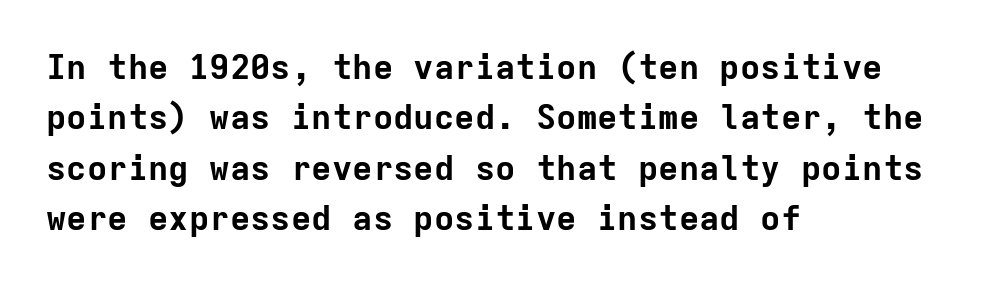
{"serif": "no", "italic": "no", "bold": "yes", "weight": "bold", "width": "normal", "stroke_contrast": "low", "x_height": "medium", "monospaced": "yes", "underline": "no", "align": "left", "line_spacing": "normal", "line_spacing_ratio": 1.48, "letter_spacing": "normal", "letter_spacing_em": 0.0, "glyph_px": 34}
